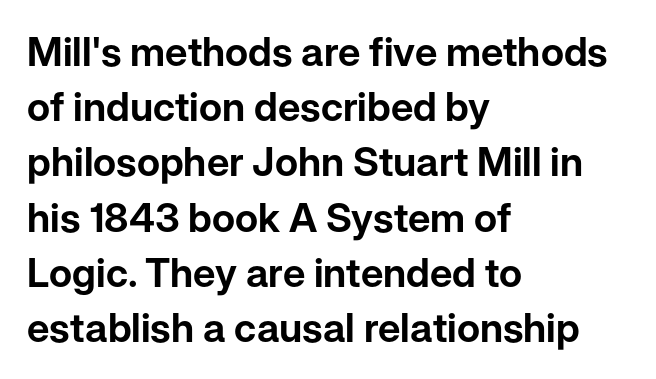
{"serif": "no", "italic": "no", "width": "normal", "stroke_contrast": "low", "x_height": "medium", "monospaced": "no", "underline": "no", "align": "left", "line_spacing": "normal", "line_spacing_ratio": 1.38, "letter_spacing": "normal", "letter_spacing_em": 0.0, "glyph_px": 40}
